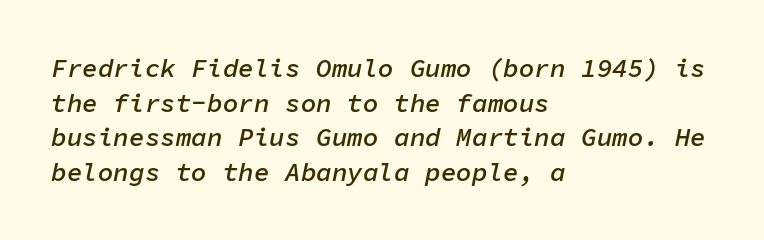
{"italic": "yes", "lean": "right", "slant_degrees": 11, "bold": "semi", "underline": "no", "align": "left", "line_spacing": "normal", "line_spacing_ratio": 1.33, "letter_spacing": "normal", "letter_spacing_em": 0.0, "glyph_px": 26}
